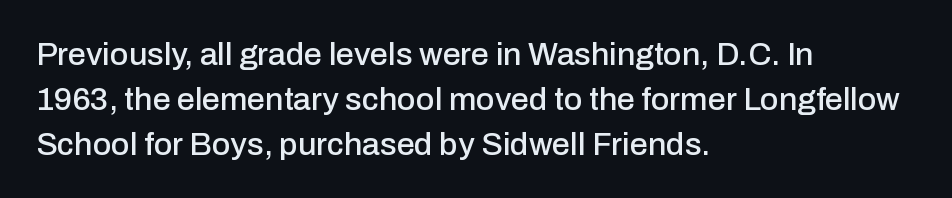
{"serif": "no", "italic": "no", "width": "normal", "stroke_contrast": "low", "x_height": "medium", "monospaced": "no", "underline": "no", "align": "left", "line_spacing": "normal", "line_spacing_ratio": 1.4, "letter_spacing": "normal", "letter_spacing_em": 0.0, "glyph_px": 32}
